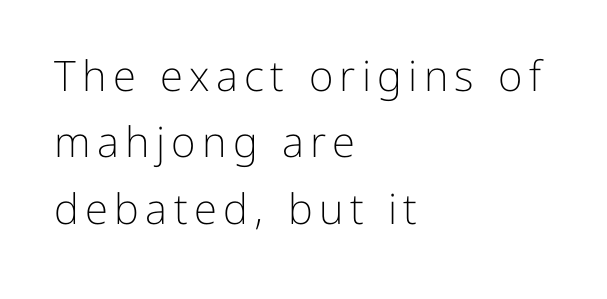
{"serif": "no", "italic": "no", "bold": "no", "weight": "light", "width": "normal", "stroke_contrast": "low", "x_height": "medium", "monospaced": "no", "underline": "no", "align": "left", "line_spacing": "normal", "line_spacing_ratio": 1.58, "glyph_px": 42}
